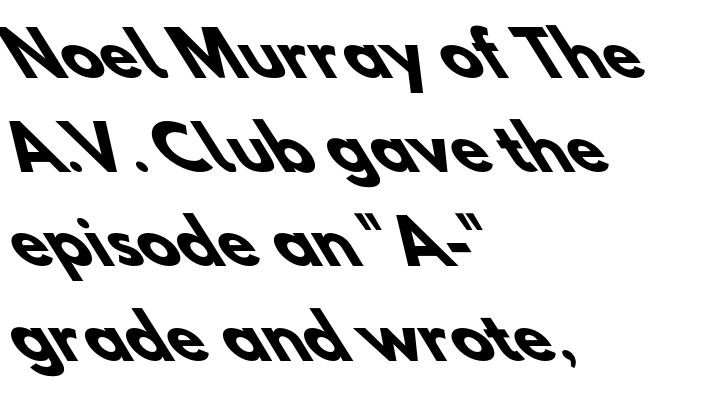
{"serif": "no", "bold": "yes", "weight": "heavy", "width": "normal", "stroke_contrast": "low", "x_height": "small", "monospaced": "no", "underline": "no", "align": "left", "line_spacing": "normal", "line_spacing_ratio": 1.57, "letter_spacing": "normal", "letter_spacing_em": 0.0, "glyph_px": 60}
